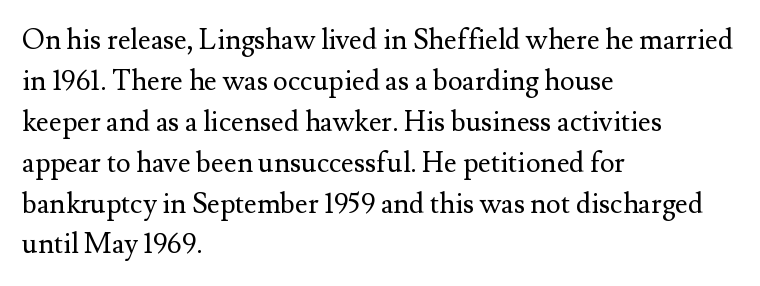
Q: Is the text bold? A: No.
Q: Is the text italic (slanted)? A: No, it is upright.
Q: Is the typeface a serif or a sans-serif typeface? A: Serif.
Q: Is the text underlined? A: No.
Q: How is the paragraph aligned? A: Left-aligned.
Q: Is the spacing between letters normal or unusually wide? A: Normal.
Q: Is the spacing between lines tight, normal or loose? A: Normal.
Q: Width (condensed, normal, or wide)? A: Normal.
Q: Stroke contrast? A: Medium.
Q: x-height? A: Small.
Q: Monospaced? A: No.
